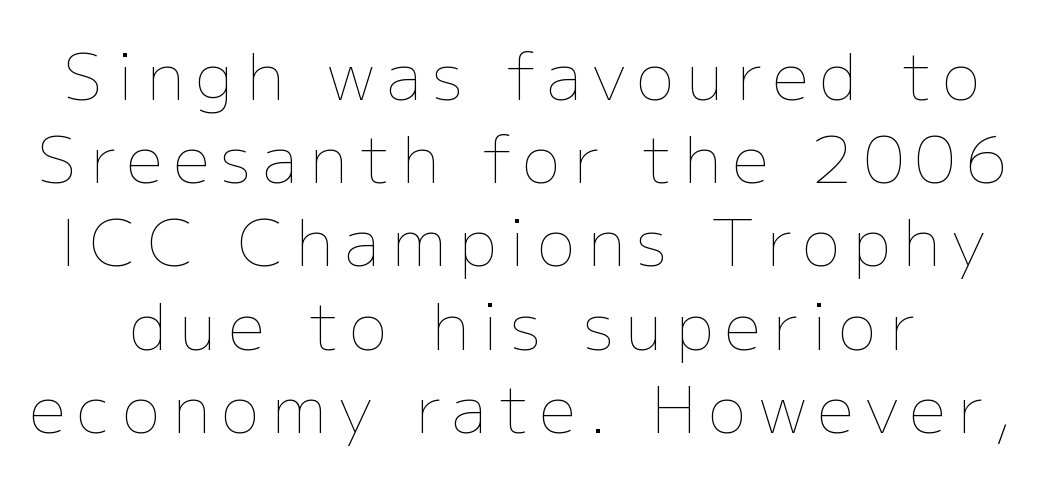
{"italic": "no", "bold": "no", "weight": "thin", "width": "normal", "stroke_contrast": "low", "x_height": "medium", "monospaced": "no", "underline": "no", "line_spacing": "normal", "line_spacing_ratio": 1.3, "glyph_px": 64}
